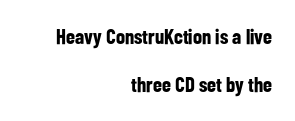
{"italic": "no", "bold": "yes", "underline": "no", "align": "right", "line_spacing": "loose", "line_spacing_ratio": 2.27, "letter_spacing": "normal", "letter_spacing_em": 0.0, "glyph_px": 21}
